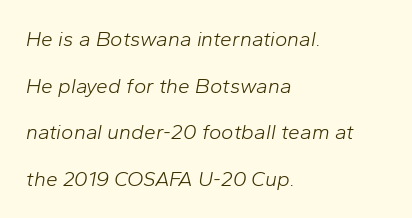
{"italic": "yes", "lean": "right", "slant_degrees": 10, "bold": "no", "underline": "no", "align": "left", "line_spacing": "loose", "line_spacing_ratio": 2.22, "letter_spacing": "normal", "letter_spacing_em": 0.0, "glyph_px": 21}
